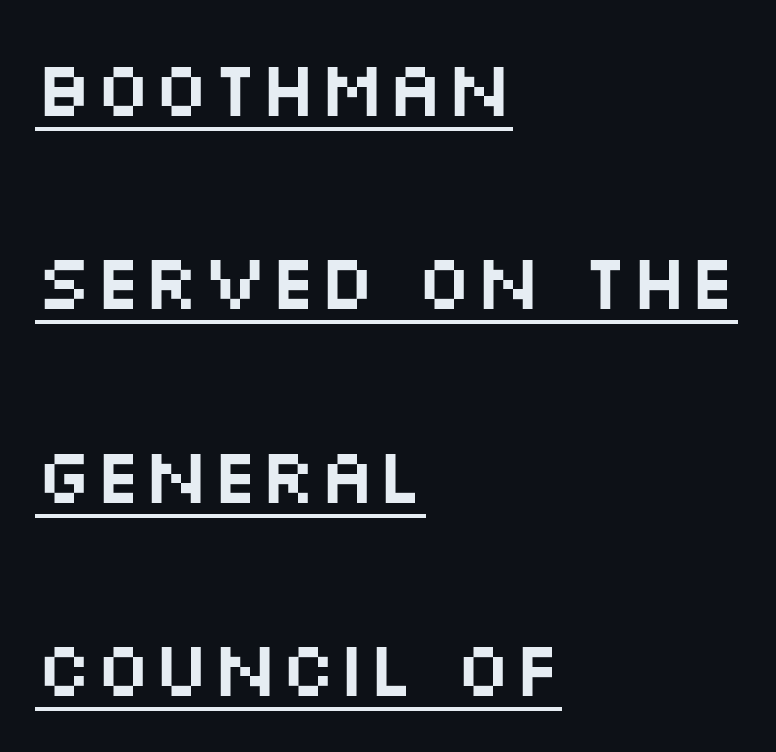
Quick note: interline space is abundant. The passage shown is underscored from start to finish. Casual observation: everything's shoved over to the left. Do the characters align in a grid? No, the font is proportional. The axis of the letterforms is exactly vertical.
